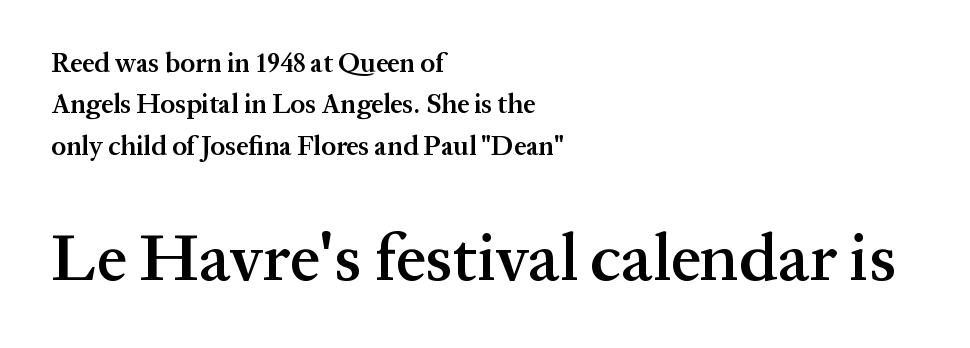
{"serif": "yes", "italic": "no", "bold": "semi", "weight": "semibold", "width": "normal", "stroke_contrast": "medium", "x_height": "medium", "monospaced": "no", "underline": "no", "align": "left", "line_spacing": "normal", "line_spacing_ratio": 1.53, "letter_spacing": "normal", "letter_spacing_em": 0.0, "larger_block": "second", "size_ratio": 2.48, "glyph_px": 67}
